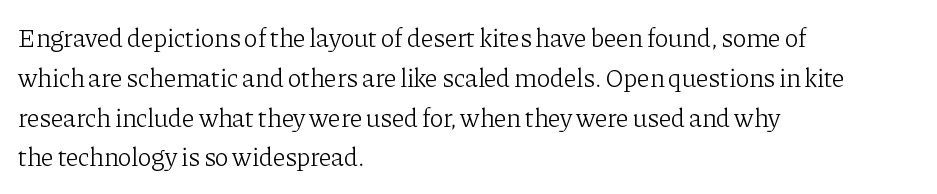
Nobody touched the tracking dial on this one. Line starts are locked; line ends wander. The block of text has a typical density, with ordinary space between rows. The glyphs are unaccompanied by any horizontal stroke below them. Notice how the stems are strictly vertical — no italics here. These glyphs show unthickened strokes, regular width or finer.
